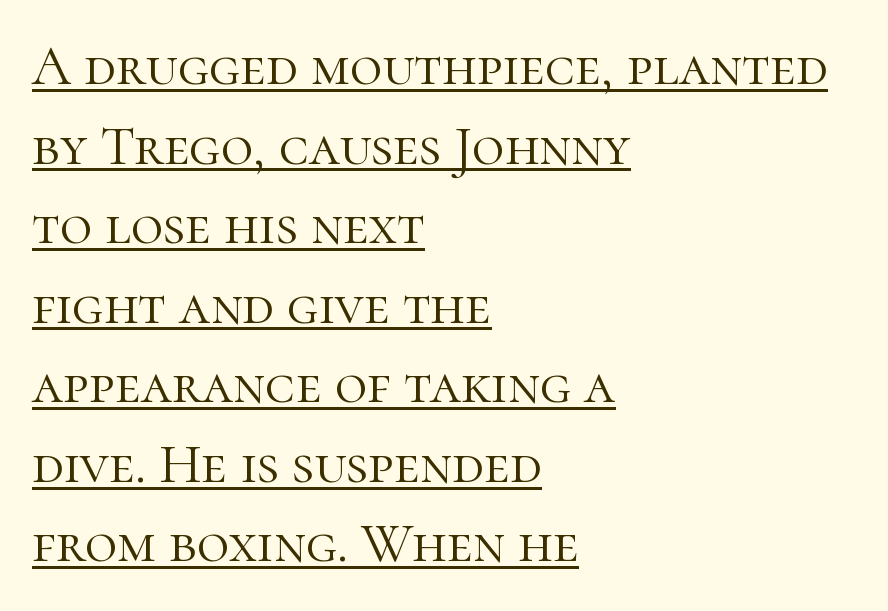
These lines are set flush left with a ragged right edge. A light-to-regular cut is what we see here. The typography opts for an upright posture over an oblique one. The tracking reads as untouched default to a designer's eye. Think of a printed novel: that variable character pitch is what you see here.
